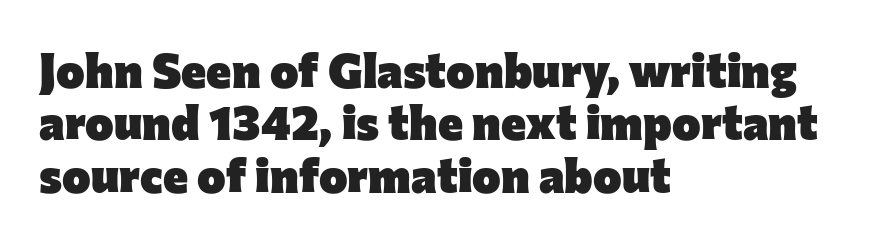
Q: Is the text bold? A: Yes.
Q: Is the text italic (slanted)? A: No, it is upright.
Q: Is the typeface a serif or a sans-serif typeface? A: Sans-serif.
Q: Is the text underlined? A: No.
Q: How is the paragraph aligned? A: Left-aligned.
Q: Is the spacing between letters normal or unusually wide? A: Normal.
Q: Is the spacing between lines tight, normal or loose? A: Tight.
Q: Width (condensed, normal, or wide)? A: Normal.
Q: Stroke contrast? A: Low.
Q: x-height? A: Medium.
Q: Monospaced? A: No.
